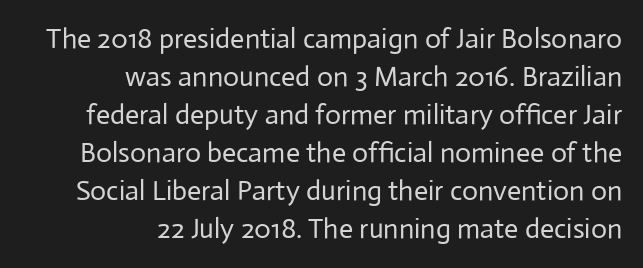
Q: Is the text bold? A: No.
Q: Is the text italic (slanted)? A: No, it is upright.
Q: Is the typeface a serif or a sans-serif typeface? A: Sans-serif.
Q: Is the text underlined? A: No.
Q: How is the paragraph aligned? A: Right-aligned.
Q: Is the spacing between letters normal or unusually wide? A: Normal.
Q: Is the spacing between lines tight, normal or loose? A: Normal.
Q: Width (condensed, normal, or wide)? A: Normal.
Q: Stroke contrast? A: Low.
Q: x-height? A: Medium.
Q: Monospaced? A: No.
